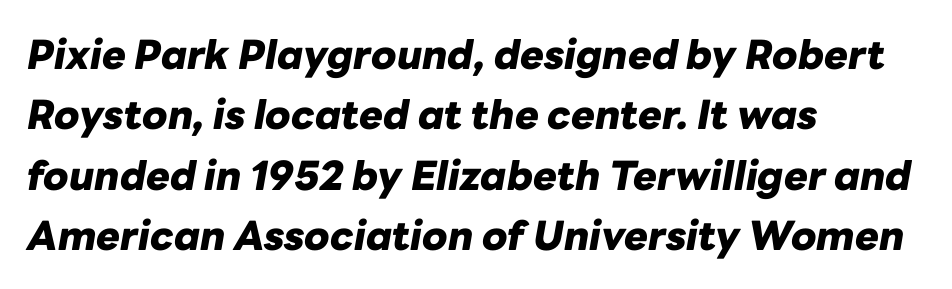
The image shows 40 px heavy type, italic (leaning right); set left-aligned, normal line spacing (1.51x), normal letter spacing, not underlined; low stroke contrast and a medium x-height.
